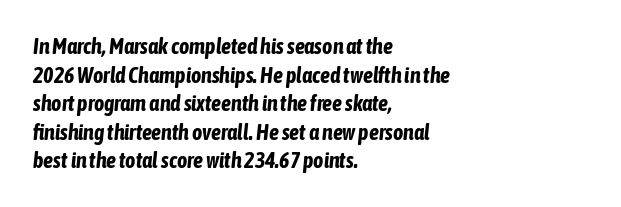
Q: Is the text bold? A: Yes.
Q: Is the text italic (slanted)? A: Yes, it leans right by about 6 degrees.
Q: Is the text underlined? A: No.
Q: How is the paragraph aligned? A: Left-aligned.
Q: Is the spacing between letters normal or unusually wide? A: Normal.
Q: Is the spacing between lines tight, normal or loose? A: Normal.
